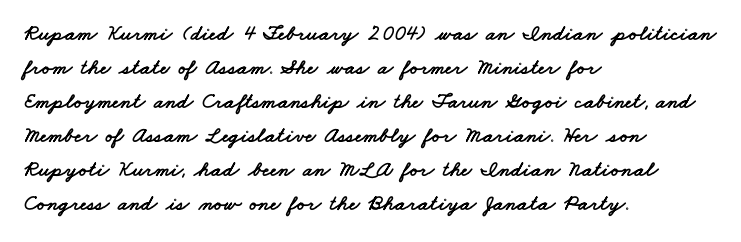
Reading down the column, the eye jumps a familiar distance to each next line. The area under the type is left untouched. All the whitespace from short lines collects on the right. The horizontal fit of the characters is conventional and even.
